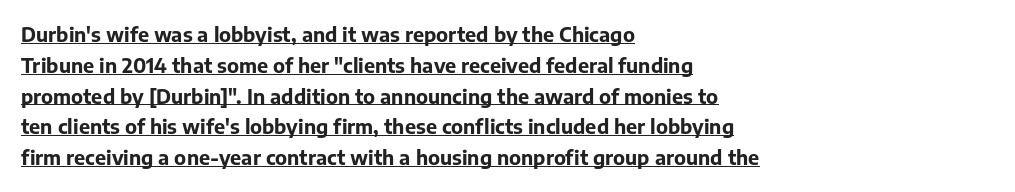
The characters look thick and weighty, a clear bold. Leftover space on each line is placed entirely after the last word. The lines sit at an ordinary, default distance from one another. Notice how a bar underscores the lettering throughout.
